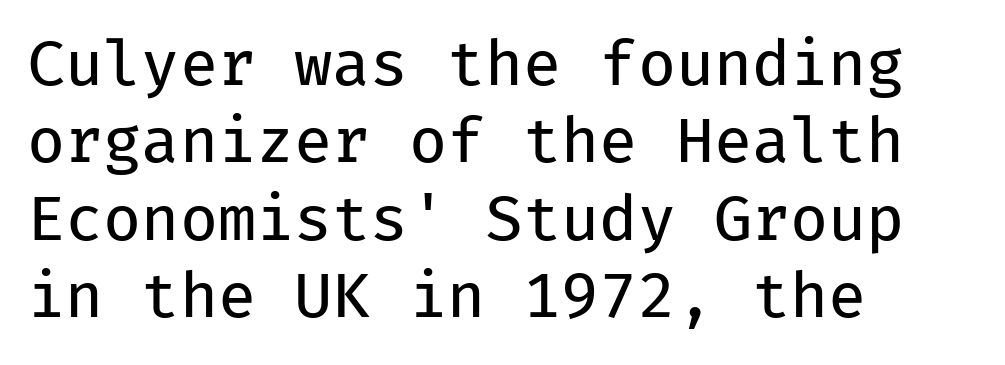
Beneath every word, the page is bare. The type is set solid horizontally, with unmodified tracking. The vertical gap from one line to the next is medium. When letters stand straight like this, we call the style roman or upright.
